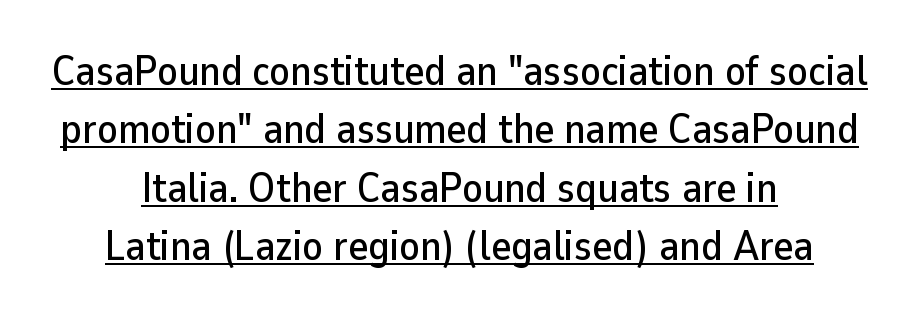
Q: Is the text italic (slanted)? A: No, it is upright.
Q: Is the typeface a serif or a sans-serif typeface? A: Sans-serif.
Q: Is the text underlined? A: Yes.
Q: How is the paragraph aligned? A: Centered.
Q: Is the spacing between letters normal or unusually wide? A: Normal.
Q: Is the spacing between lines tight, normal or loose? A: Normal.
Q: Width (condensed, normal, or wide)? A: Normal.
Q: Stroke contrast? A: Low.
Q: x-height? A: Medium.
Q: Monospaced? A: No.
